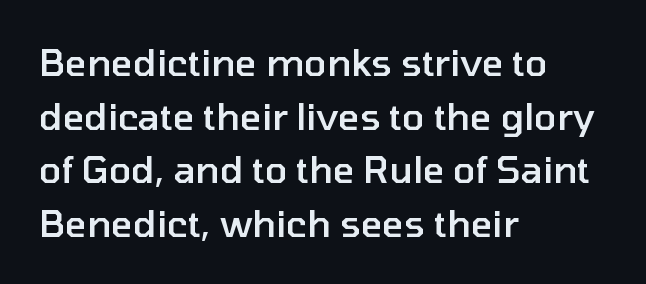
The image shows 37 px semibold sans-serif type, upright; set left-aligned, normal line spacing (1.45x), normal letter spacing, not underlined; low stroke contrast and a medium x-height.
